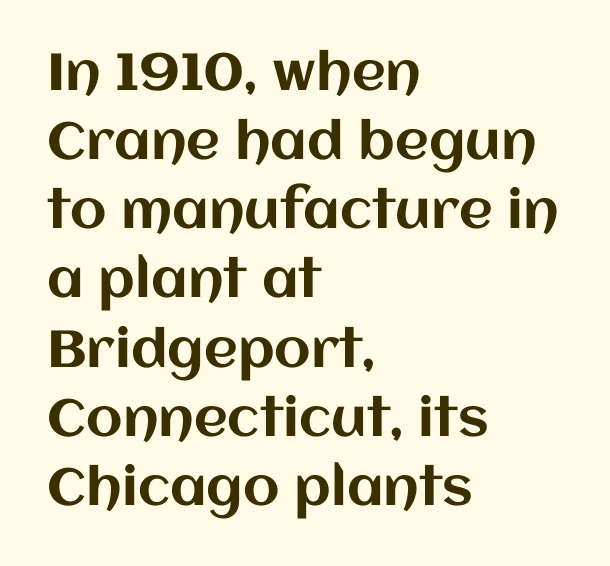
Q: Is the text italic (slanted)? A: No, it is upright.
Q: Is the text underlined? A: No.
Q: How is the paragraph aligned? A: Left-aligned.
Q: Is the spacing between letters normal or unusually wide? A: Normal.
Q: Is the spacing between lines tight, normal or loose? A: Normal.
Q: Width (condensed, normal, or wide)? A: Normal.
Q: Stroke contrast? A: Medium.
Q: x-height? A: Large.
Q: Monospaced? A: No.
